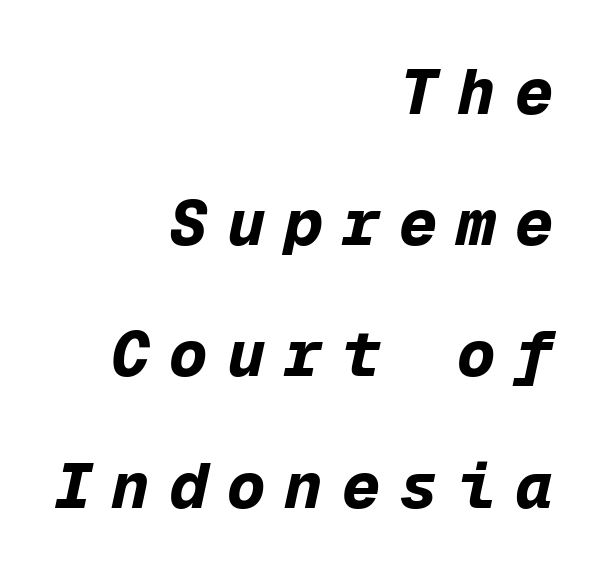
Q: Is the text bold? A: Yes.
Q: Is the text italic (slanted)? A: Yes, it leans right by about 12 degrees.
Q: Is the text underlined? A: No.
Q: How is the paragraph aligned? A: Right-aligned.
Q: Is the spacing between letters normal or unusually wide? A: Unusually wide.
Q: Is the spacing between lines tight, normal or loose? A: Loose.
Q: Width (condensed, normal, or wide)? A: Normal.
Q: Stroke contrast? A: Low.
Q: x-height? A: Medium.
Q: Monospaced? A: Yes.
